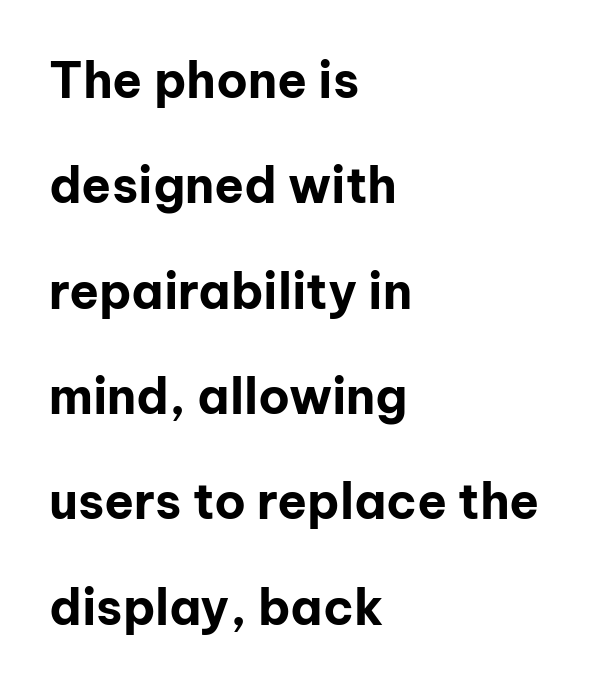
Q: Is the text bold? A: Yes.
Q: Is the text italic (slanted)? A: No, it is upright.
Q: Is the typeface a serif or a sans-serif typeface? A: Sans-serif.
Q: Is the text underlined? A: No.
Q: How is the paragraph aligned? A: Left-aligned.
Q: Is the spacing between letters normal or unusually wide? A: Normal.
Q: Is the spacing between lines tight, normal or loose? A: Loose.
Q: Width (condensed, normal, or wide)? A: Normal.
Q: Stroke contrast? A: Low.
Q: x-height? A: Medium.
Q: Monospaced? A: No.
